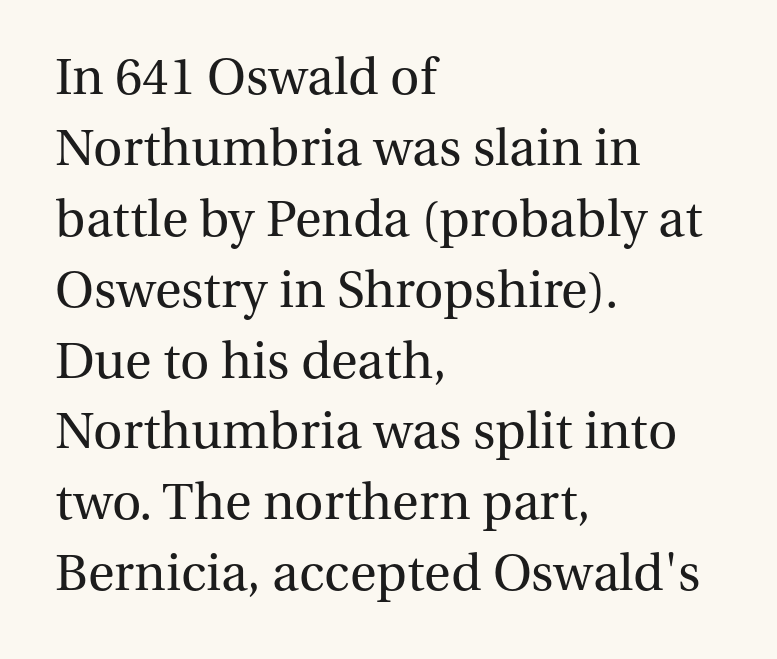
Q: Is the text bold? A: No.
Q: Is the text italic (slanted)? A: No, it is upright.
Q: Is the typeface a serif or a sans-serif typeface? A: Serif.
Q: Is the text underlined? A: No.
Q: How is the paragraph aligned? A: Left-aligned.
Q: Is the spacing between letters normal or unusually wide? A: Normal.
Q: Is the spacing between lines tight, normal or loose? A: Normal.
Q: Width (condensed, normal, or wide)? A: Normal.
Q: Stroke contrast? A: Medium.
Q: x-height? A: Medium.
Q: Monospaced? A: No.
